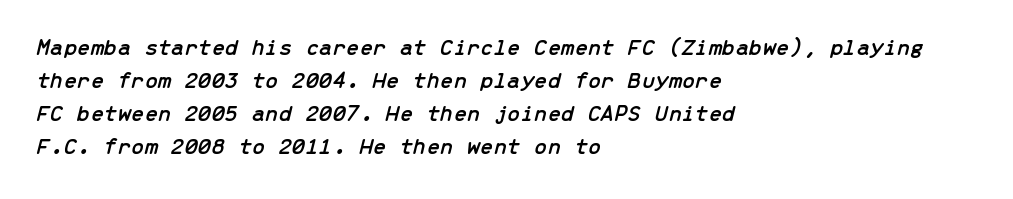
Q: Is the text italic (slanted)? A: Yes, it leans right by about 13 degrees.
Q: Is the text underlined? A: No.
Q: How is the paragraph aligned? A: Left-aligned.
Q: Is the spacing between letters normal or unusually wide? A: Normal.
Q: Is the spacing between lines tight, normal or loose? A: Normal.
